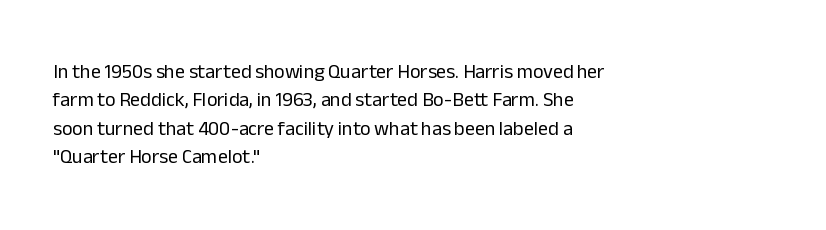
The image shows 20 px text type, upright; set left-aligned, normal line spacing (1.42x), normal letter spacing, not underlined.
